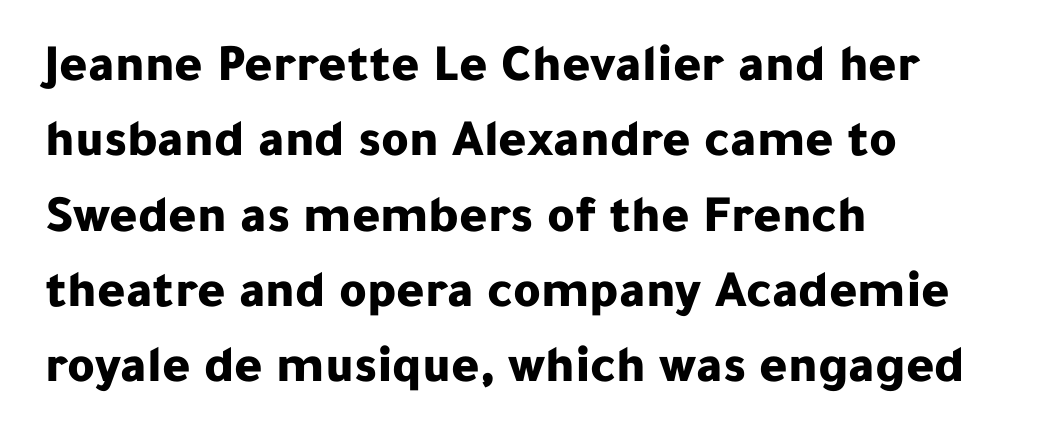
Does the leading feel generous? No, just average. Rule under the text: the space is simply empty. The letters advance in unequal steps, a hallmark of proportional type. You can tell it's not italic because the verticals are truly vertical. Examine the stroke ends and you'll find no serifs.
